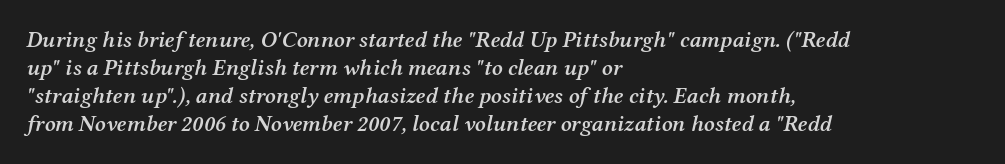
{"italic": "yes", "lean": "right", "slant_degrees": 12, "bold": "semi", "underline": "no", "align": "left", "line_spacing_ratio": 1.22, "letter_spacing": "normal", "letter_spacing_em": 0.0, "glyph_px": 23}
